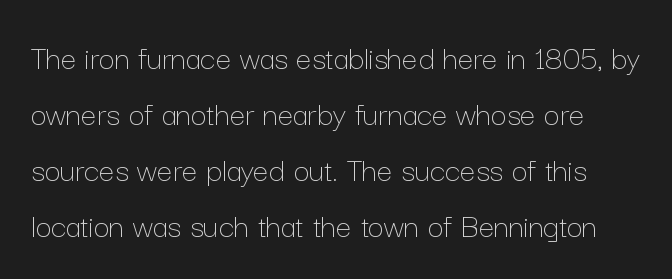
Q: Is the text bold? A: No.
Q: Is the text italic (slanted)? A: No, it is upright.
Q: Is the text underlined? A: No.
Q: Is the spacing between letters normal or unusually wide? A: Normal.
Q: Is the spacing between lines tight, normal or loose? A: Normal.
Q: Width (condensed, normal, or wide)? A: Normal.
Q: Stroke contrast? A: Low.
Q: x-height? A: Medium.
Q: Monospaced? A: No.
